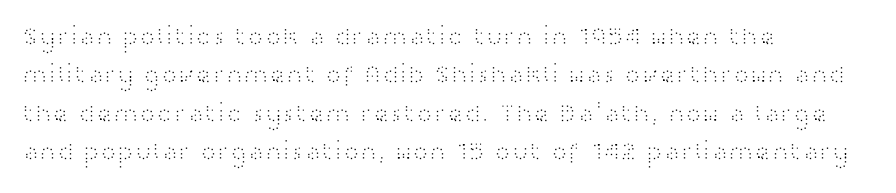
Leftover space on each line is placed entirely after the last word. The font sits on the lighter half of the weight spectrum, regular included. Here the glyphs are tracked normally, forming tight word shapes. Evenly set lines give the paragraph a standard silhouette. The area under the type is left untouched. The letters stand upright; this is a roman face.
